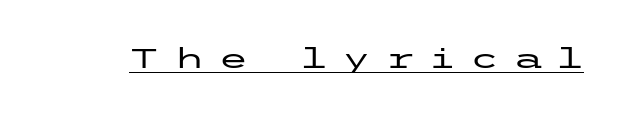
Q: Is the text italic (slanted)? A: No, it is upright.
Q: Is the typeface a serif or a sans-serif typeface? A: Sans-serif.
Q: Is the text underlined? A: Yes.
Q: Is the spacing between letters normal or unusually wide? A: Unusually wide.
Q: Width (condensed, normal, or wide)? A: Wide.
Q: Stroke contrast? A: Low.
Q: x-height? A: Medium.
